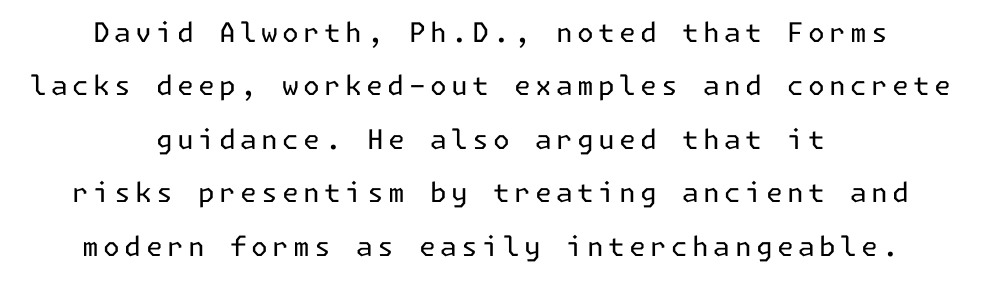
The specimen omits any rule beneath the text block's lines. One-word summary of the alignment: center. Weight: regular or lighter. The space between consecutive lines is lavish. In terms of posture, this sample is upright.
